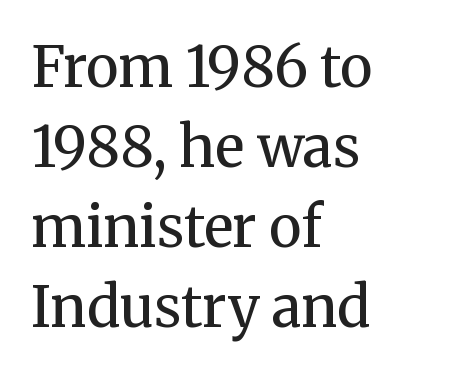
The image shows 56 px regular-weight serif type, upright; set left-aligned, normal line spacing (1.43x), normal letter spacing, not underlined; medium stroke contrast and a medium x-height.
